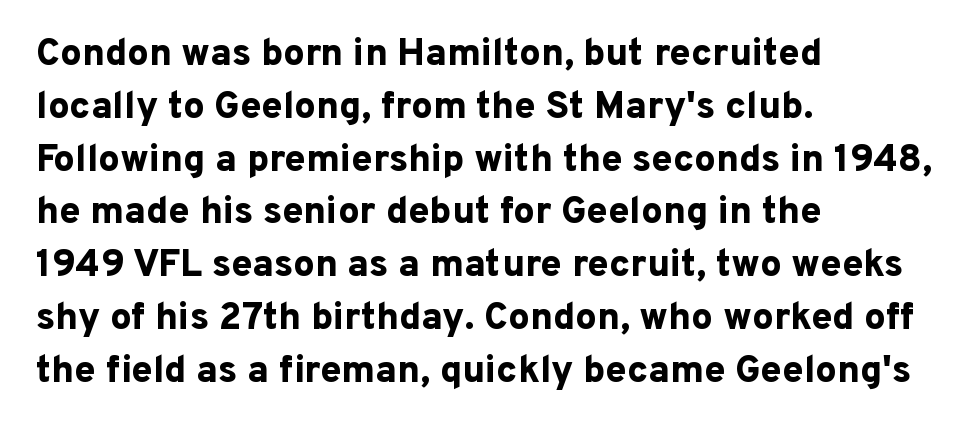
The image shows 38 px bold sans-serif type, upright; set left-aligned, normal line spacing (1.39x), normal letter spacing, not underlined; low stroke contrast and a medium x-height.
